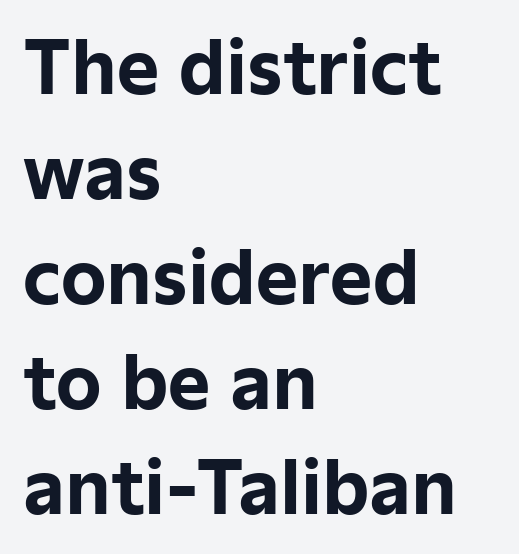
Q: Is the text bold? A: Yes.
Q: Is the text italic (slanted)? A: No, it is upright.
Q: Is the typeface a serif or a sans-serif typeface? A: Sans-serif.
Q: Is the text underlined? A: No.
Q: How is the paragraph aligned? A: Left-aligned.
Q: Is the spacing between letters normal or unusually wide? A: Normal.
Q: Is the spacing between lines tight, normal or loose? A: Normal.
Q: Width (condensed, normal, or wide)? A: Normal.
Q: Stroke contrast? A: Low.
Q: x-height? A: Medium.
Q: Monospaced? A: No.
